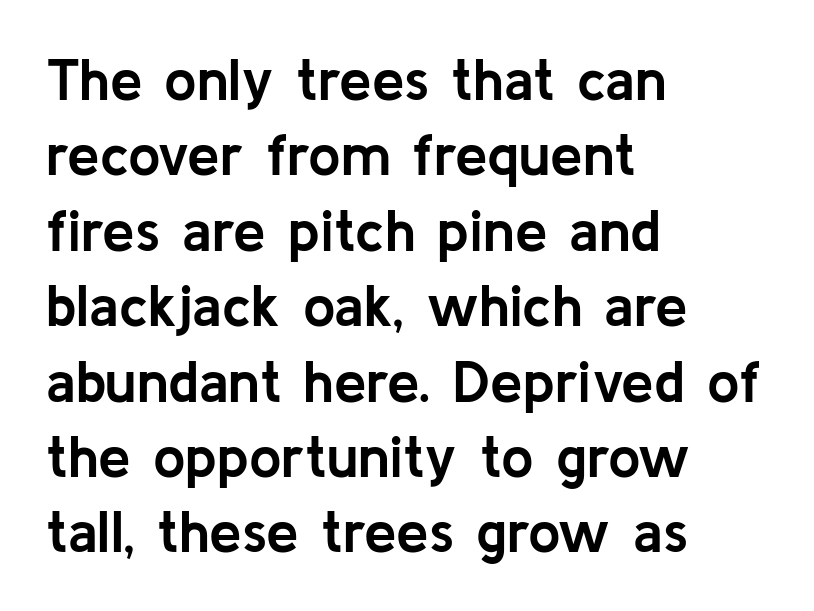
Proportional: the letters do not fall into vertical columns. Beneath every word, the page is bare. Does the type have serifs? No, each stem ends abruptly. Students, note that the glyphs here touch the page at normal intervals.
